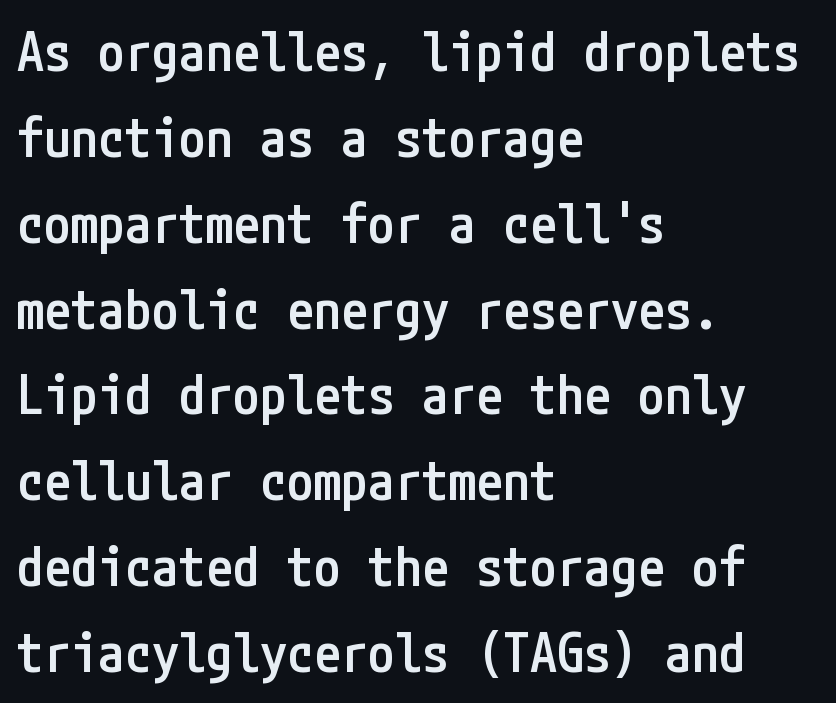
The image shows 54 px semibold, condensed sans-serif type, upright; set left-aligned, normal line spacing (1.59x), normal letter spacing, not underlined; low stroke contrast and a medium x-height.
